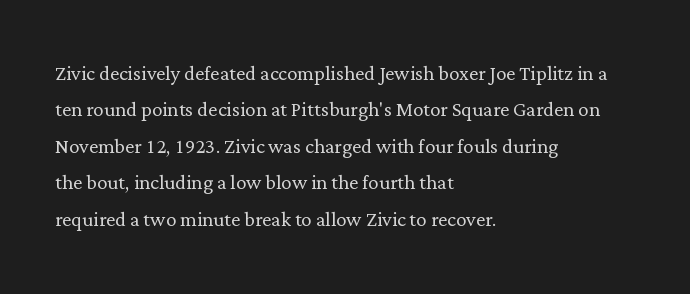
{"italic": "no", "bold": "no", "underline": "no", "align": "left", "line_spacing": "normal", "line_spacing_ratio": 1.4, "letter_spacing": "normal", "letter_spacing_em": 0.0, "glyph_px": 26}
